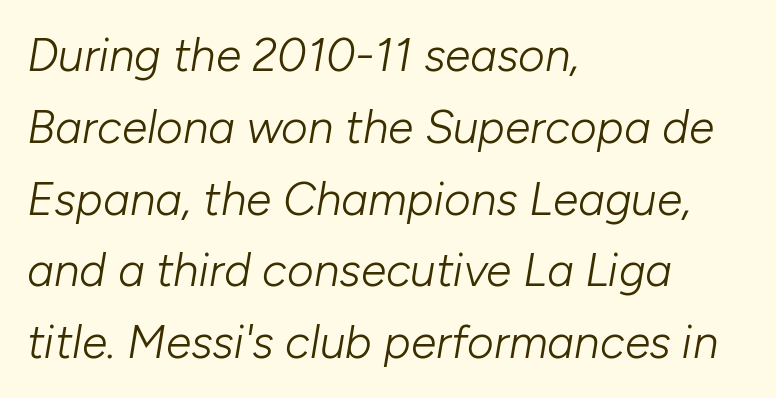
Stroke mass is kept to a normal reading level or below. The font's italic variant was chosen for this text. A typesetter would call this zero additional tracking. Leftover space on each line is placed entirely after the last word. Check under the words: just untouched page.
